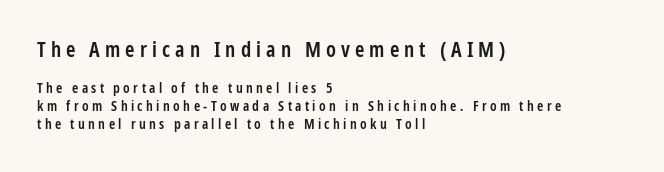
Q: Is the text bold? A: Semi-bold.
Q: Is the text italic (slanted)? A: No, it is upright.
Q: Is the text underlined? A: No.
Q: How is the paragraph aligned? A: Left-aligned.
Q: Is the spacing between letters normal or unusually wide? A: Unusually wide.
Q: Is the spacing between lines tight, normal or loose? A: Normal.
Q: Which block of text is set in a larger size, the first (top) or the second (bottom)? A: The first (top) one.
